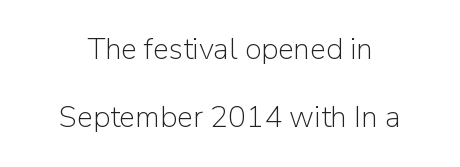
{"serif": "no", "italic": "no", "bold": "no", "weight": "light", "width": "normal", "stroke_contrast": "low", "x_height": "medium", "monospaced": "no", "underline": "no", "align": "center", "line_spacing": "loose", "line_spacing_ratio": 2.27, "letter_spacing": "normal", "letter_spacing_em": 0.0, "glyph_px": 30}
